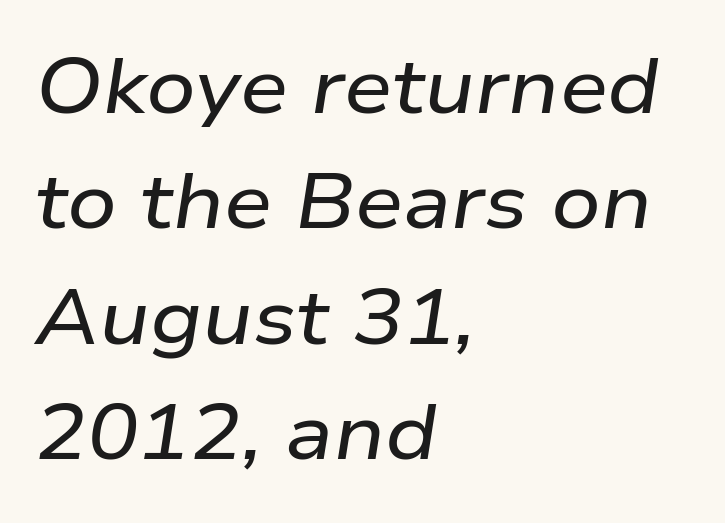
Q: Is the text italic (slanted)? A: Yes, it leans right by about 9 degrees.
Q: Is the text underlined? A: No.
Q: How is the paragraph aligned? A: Left-aligned.
Q: Is the spacing between letters normal or unusually wide? A: Normal.
Q: Is the spacing between lines tight, normal or loose? A: Normal.
Q: Width (condensed, normal, or wide)? A: Wide.
Q: Stroke contrast? A: Low.
Q: x-height? A: Medium.
Q: Monospaced? A: No.
